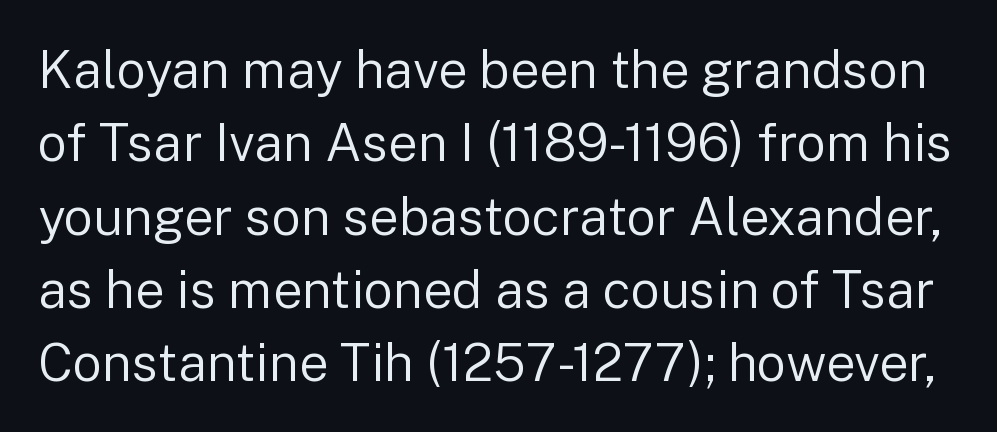
Q: Is the text bold? A: No.
Q: Is the text italic (slanted)? A: No, it is upright.
Q: Is the typeface a serif or a sans-serif typeface? A: Sans-serif.
Q: Is the text underlined? A: No.
Q: Is the spacing between letters normal or unusually wide? A: Normal.
Q: Is the spacing between lines tight, normal or loose? A: Normal.
Q: Width (condensed, normal, or wide)? A: Normal.
Q: Stroke contrast? A: Low.
Q: x-height? A: Medium.
Q: Monospaced? A: No.
